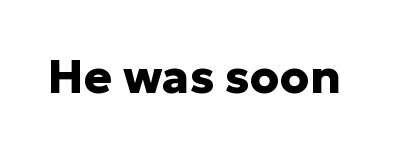
This rendering leaves character spacing at its baseline value. The face used here has the dense, thick strokes of a bold. Look at the bottom of the vertical strokes: they stop flat, with no serifs. The rendering uses natural spacing where letterforms have individual widths.
